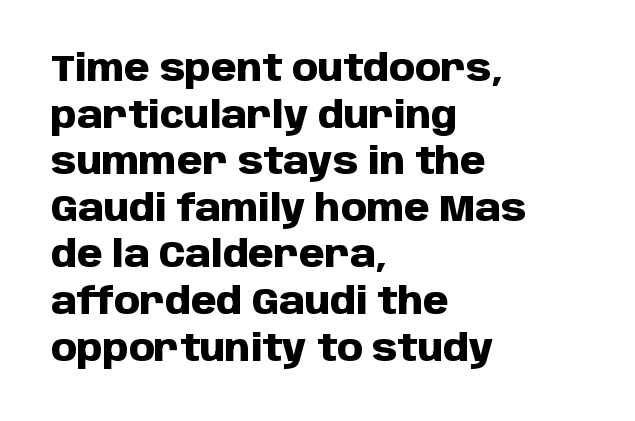
Q: Is the text bold? A: Yes.
Q: Is the text italic (slanted)? A: No, it is upright.
Q: Is the typeface a serif or a sans-serif typeface? A: Sans-serif.
Q: Is the text underlined? A: No.
Q: How is the paragraph aligned? A: Left-aligned.
Q: Is the spacing between letters normal or unusually wide? A: Normal.
Q: Is the spacing between lines tight, normal or loose? A: Normal.
Q: Width (condensed, normal, or wide)? A: Normal.
Q: Stroke contrast? A: Low.
Q: x-height? A: Large.
Q: Monospaced? A: No.
